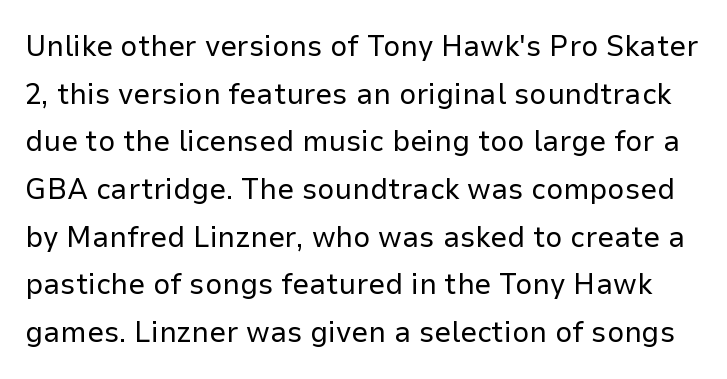
Q: Is the text bold? A: No.
Q: Is the text italic (slanted)? A: No, it is upright.
Q: Is the typeface a serif or a sans-serif typeface? A: Sans-serif.
Q: Is the text underlined? A: No.
Q: Is the spacing between letters normal or unusually wide? A: Normal.
Q: Is the spacing between lines tight, normal or loose? A: Normal.
Q: Width (condensed, normal, or wide)? A: Normal.
Q: Stroke contrast? A: Low.
Q: x-height? A: Medium.
Q: Monospaced? A: No.
